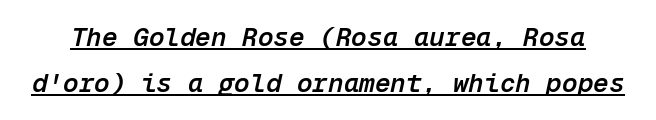
{"italic": "yes", "lean": "right", "slant_degrees": 12, "bold": "semi", "underline": "yes", "line_spacing_ratio": 1.77, "letter_spacing": "normal", "letter_spacing_em": 0.0, "glyph_px": 26}
